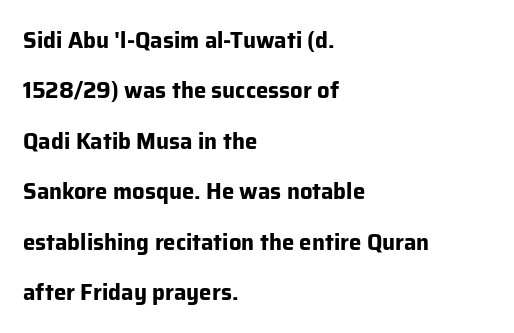
Ascenders rise straight up at ninety degrees. Observe the ordinary spacing: letters are neighbours, not strangers. Every letter is thick-stroked: bold, no question. Successive baselines arrive slowly, with a big drop between each.
